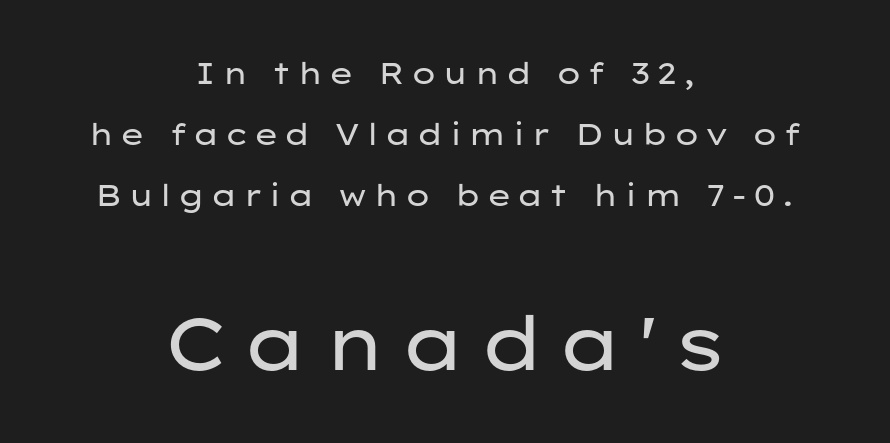
Check the space under the baseline: it is left empty. The letters advance in unequal steps, a hallmark of proportional type. The font's upright variant was chosen for this text. Heft: none added — not bold.
